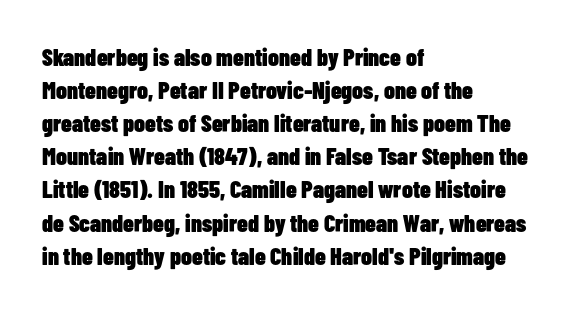
Q: Is the text bold? A: Yes.
Q: Is the text italic (slanted)? A: No, it is upright.
Q: Is the text underlined? A: No.
Q: How is the paragraph aligned? A: Left-aligned.
Q: Is the spacing between letters normal or unusually wide? A: Normal.
Q: Is the spacing between lines tight, normal or loose? A: Normal.
